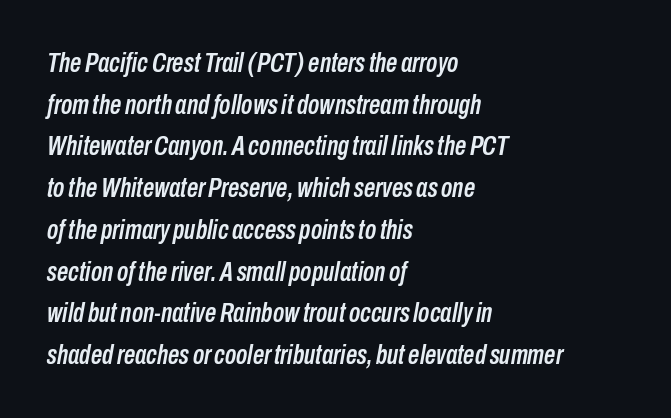
The image shows 28 px condensed type, italic (leaning right); set left-aligned, normal line spacing (1.49x), normal letter spacing, not underlined; low stroke contrast and a medium x-height.
